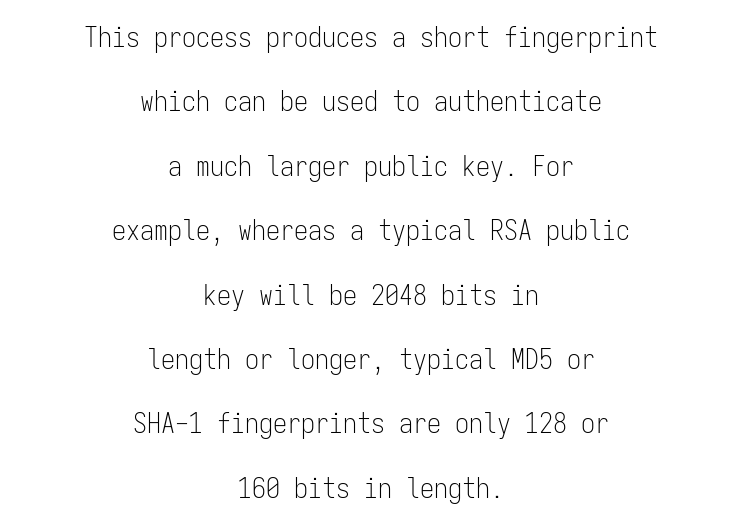
The image shows 28 px light, condensed sans-serif type, upright, monospaced; set centered, loose line spacing (2.3x), normal letter spacing, not underlined; low stroke contrast and a medium x-height.
